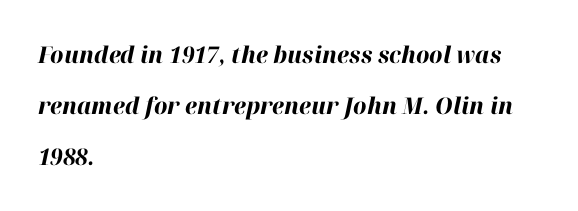
The image shows 23 px bold type, italic (leaning right); set left-aligned, loose line spacing (2.22x), normal letter spacing, not underlined.
